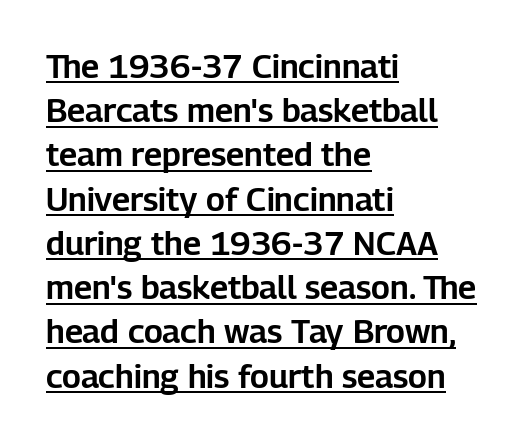
Q: Is the text italic (slanted)? A: No, it is upright.
Q: Is the typeface a serif or a sans-serif typeface? A: Sans-serif.
Q: Is the text underlined? A: Yes.
Q: How is the paragraph aligned? A: Left-aligned.
Q: Is the spacing between letters normal or unusually wide? A: Normal.
Q: Is the spacing between lines tight, normal or loose? A: Normal.
Q: Width (condensed, normal, or wide)? A: Normal.
Q: Stroke contrast? A: Low.
Q: x-height? A: Medium.
Q: Monospaced? A: No.
